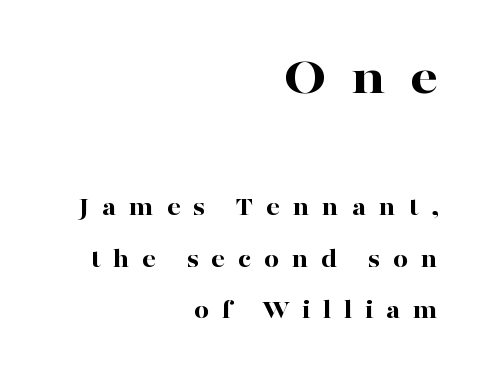
{"serif": "yes", "italic": "no", "bold": "yes", "weight": "bold", "width": "wide", "stroke_contrast": "high", "x_height": "medium", "monospaced": "no", "underline": "no", "align": "right", "line_spacing": "loose", "line_spacing_ratio": 1.91, "letter_spacing": "wide", "letter_spacing_em": 0.46, "larger_block": "first", "size_ratio": 2.0, "glyph_px": 54}
